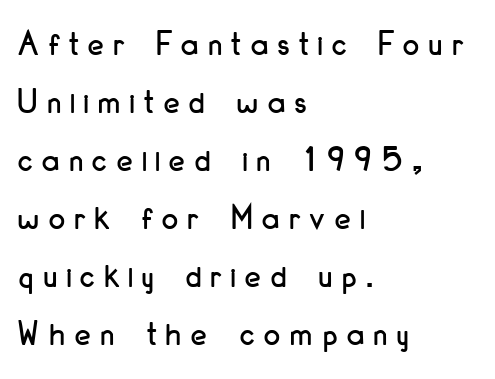
Q: Is the text italic (slanted)? A: No, it is upright.
Q: Is the typeface a serif or a sans-serif typeface? A: Sans-serif.
Q: Is the text underlined? A: No.
Q: How is the paragraph aligned? A: Left-aligned.
Q: Is the spacing between letters normal or unusually wide? A: Unusually wide.
Q: Is the spacing between lines tight, normal or loose? A: Normal.
Q: Width (condensed, normal, or wide)? A: Condensed.
Q: Stroke contrast? A: Low.
Q: x-height? A: Small.
Q: Monospaced? A: No.
